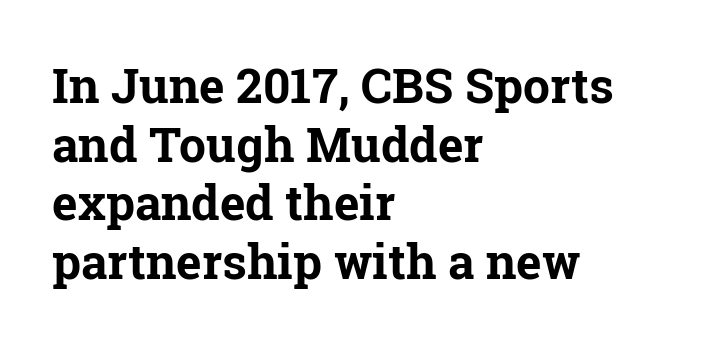
The image shows 48 px bold serif type, upright; set left-aligned, line spacing 1.22x, normal letter spacing, not underlined; low stroke contrast and a medium x-height.
